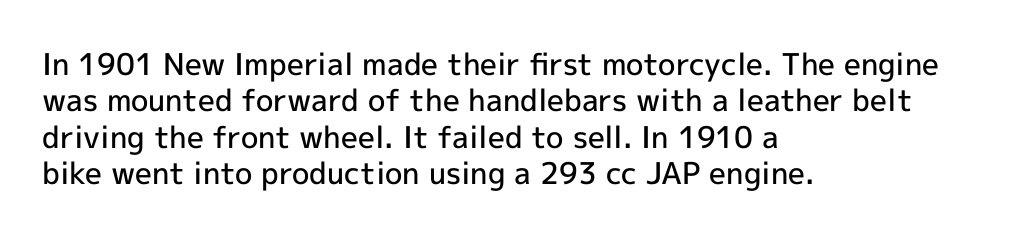
Designer's note — italics off, roman on. Look at the bottom of the vertical strokes: they stop flat, with no serifs. These lines are rendered in a variable-pitch font. Heft: intermediate — a semibold. Horizontally, the lines are justified to the leading edge only. Clear beneath every line of the passage.
